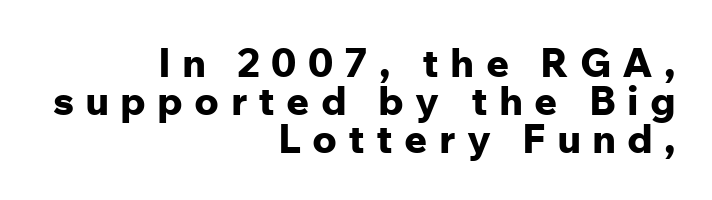
This rendering features lettering with no underline. The passage shown is typed in a proportional face where columns would drift. Style check: upright. I'd describe the lettering as bold — thick and assertive. Alignment: flush right.
